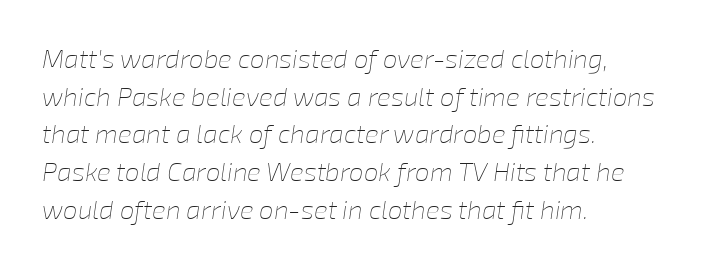
{"italic": "yes", "lean": "right", "slant_degrees": 8, "bold": "no", "underline": "no", "align": "left", "line_spacing": "normal", "line_spacing_ratio": 1.45, "letter_spacing": "normal", "letter_spacing_em": 0.0, "glyph_px": 26}
